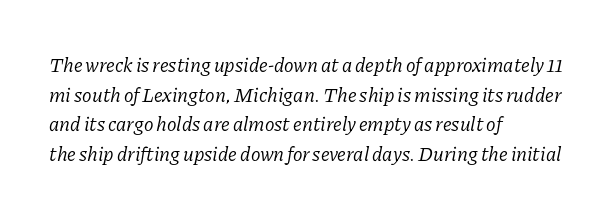
Ink coverage per letter is moderate at most. Notice how the passage keeps a crisp vertical edge on the left only. Each new line begins a customary step beneath the previous one. Nothing unusual about the tracking: characters are spaced as the font intends. Emphasis-style slanted type is in use.
